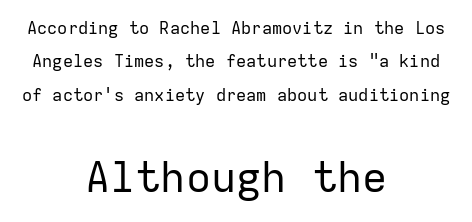
The text block is weighted toward neither margin, spreading evenly from the middle. Posture: vertical. A bare baseline throughout the passage. Fixed-width glyphs throughout — classic coding-font behaviour.
